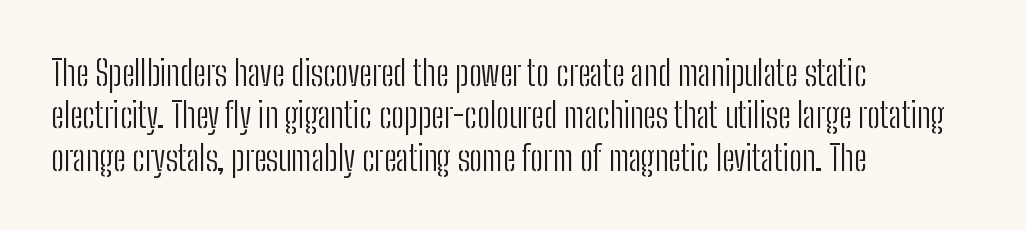
{"serif": "no", "italic": "no", "bold": "no", "weight": "light", "width": "condensed", "stroke_contrast": "low", "x_height": "medium", "monospaced": "no", "underline": "no", "align": "left", "line_spacing_ratio": 1.21, "letter_spacing": "normal", "letter_spacing_em": 0.0, "glyph_px": 35}
